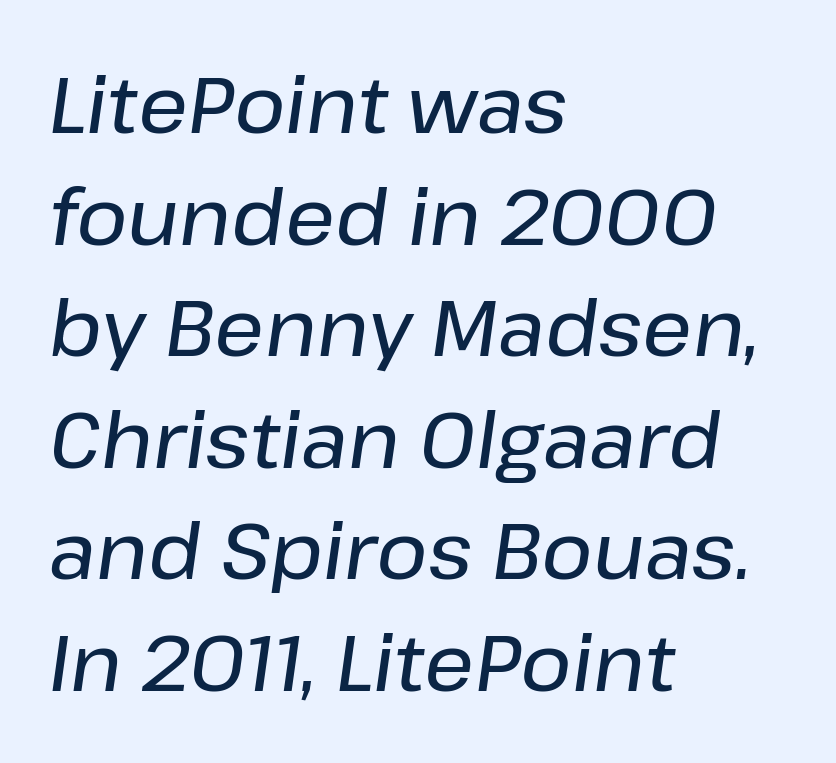
{"italic": "yes", "lean": "right", "slant_degrees": 8, "width": "normal", "stroke_contrast": "low", "x_height": "medium", "monospaced": "no", "underline": "no", "align": "left", "line_spacing": "normal", "line_spacing_ratio": 1.43, "letter_spacing": "normal", "letter_spacing_em": 0.0, "glyph_px": 78}
